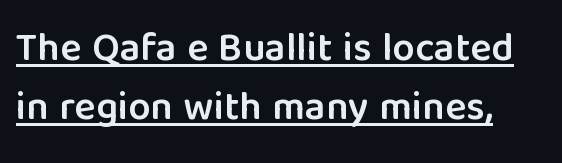
The font is running at a semibold setting, under full bold. Glyph-to-glyph distance matches everyday printed text. The specimen reads as upright at a glance. I'd call this a sans setting — the letters go barefoot.
